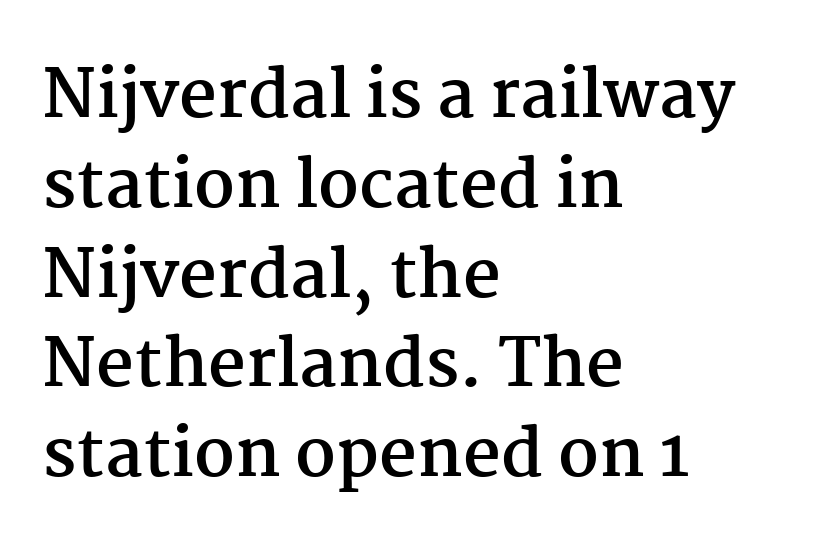
Q: Is the text bold? A: Yes.
Q: Is the text italic (slanted)? A: No, it is upright.
Q: Is the typeface a serif or a sans-serif typeface? A: Serif.
Q: Is the text underlined? A: No.
Q: How is the paragraph aligned? A: Left-aligned.
Q: Is the spacing between letters normal or unusually wide? A: Normal.
Q: Is the spacing between lines tight, normal or loose? A: Normal.
Q: Width (condensed, normal, or wide)? A: Normal.
Q: Stroke contrast? A: Medium.
Q: x-height? A: Medium.
Q: Monospaced? A: No.
